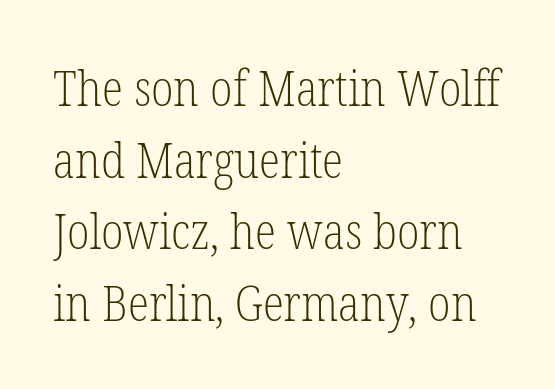
{"serif": "yes", "italic": "no", "bold": "no", "weight": "light", "width": "condensed", "stroke_contrast": "low", "x_height": "medium", "monospaced": "no", "underline": "no", "align": "left", "line_spacing": "normal", "line_spacing_ratio": 1.46, "letter_spacing": "normal", "letter_spacing_em": 0.0, "glyph_px": 49}
